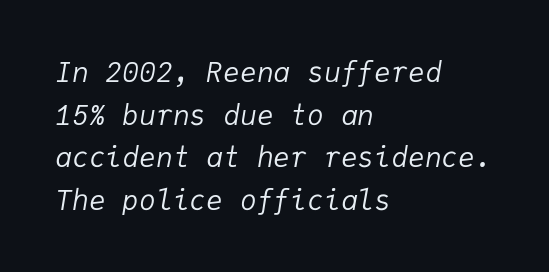
Q: Is the text bold? A: No.
Q: Is the text italic (slanted)? A: Yes, it leans right by about 9 degrees.
Q: Is the text underlined? A: No.
Q: How is the paragraph aligned? A: Left-aligned.
Q: Is the spacing between letters normal or unusually wide? A: Normal.
Q: Is the spacing between lines tight, normal or loose? A: Normal.
Q: Width (condensed, normal, or wide)? A: Normal.
Q: Stroke contrast? A: Low.
Q: x-height? A: Medium.
Q: Monospaced? A: Yes.
